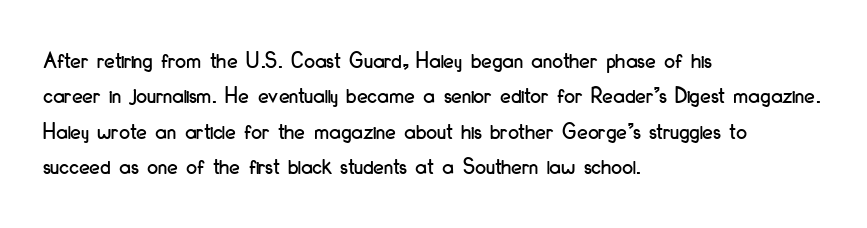
{"italic": "no", "underline": "no", "align": "left", "line_spacing": "normal", "line_spacing_ratio": 1.47, "letter_spacing": "normal", "letter_spacing_em": 0.0, "glyph_px": 24}
